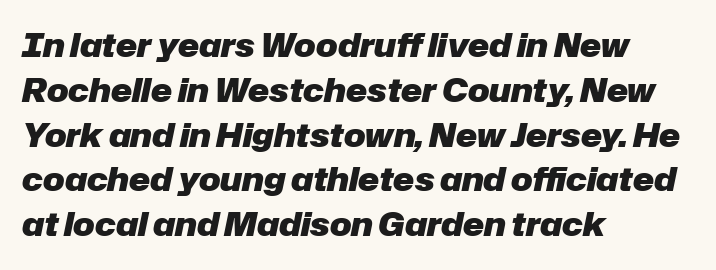
Normally led — the rows are evenly, conventionally spaced. Only glyphs here, with clear space below each row. Here the designer chose a conventional face with non-uniform glyph widths. Line starts are locked; line ends wander. Characters are canted at an angle relative to the baseline's perpendicular. Compared with typical body copy, the letter spacing here is the same.
